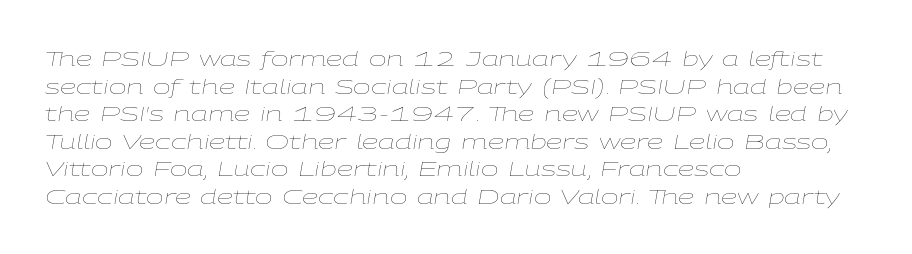
The image shows 21 px text type, italic (leaning right); set left-aligned, normal line spacing (1.31x), normal letter spacing, not underlined.
